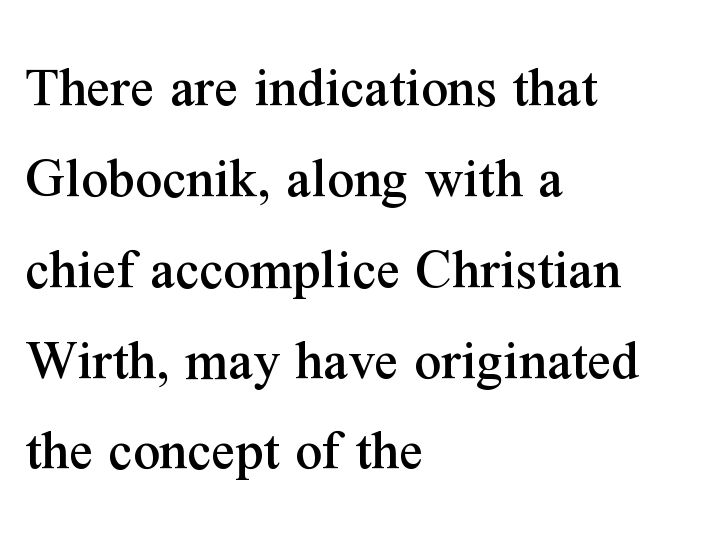
Q: Is the text italic (slanted)? A: No, it is upright.
Q: Is the typeface a serif or a sans-serif typeface? A: Serif.
Q: Is the text underlined? A: No.
Q: How is the paragraph aligned? A: Left-aligned.
Q: Is the spacing between letters normal or unusually wide? A: Normal.
Q: Is the spacing between lines tight, normal or loose? A: Normal.
Q: Width (condensed, normal, or wide)? A: Normal.
Q: Stroke contrast? A: Medium.
Q: x-height? A: Medium.
Q: Monospaced? A: No.
